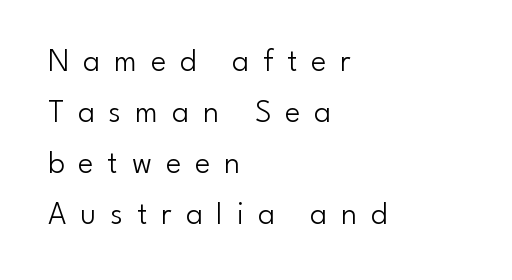
The image shows 32 px light sans-serif type, upright; set left-aligned, normal line spacing (1.59x), unusually wide letter spacing (+0.44 em), not underlined; low stroke contrast and a small x-height.
